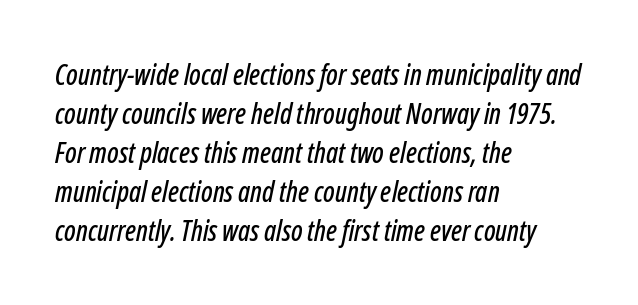
{"italic": "yes", "lean": "right", "slant_degrees": 12, "width": "condensed", "stroke_contrast": "low", "x_height": "medium", "monospaced": "no", "underline": "no", "align": "left", "line_spacing": "normal", "line_spacing_ratio": 1.39, "letter_spacing": "normal", "letter_spacing_em": 0.0, "glyph_px": 28}
